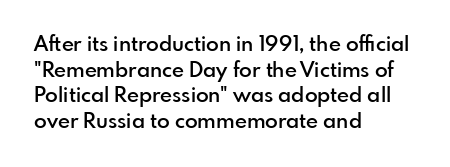
The image shows 21 px text type, upright; set left-aligned, line spacing 1.22x, normal letter spacing, not underlined.
